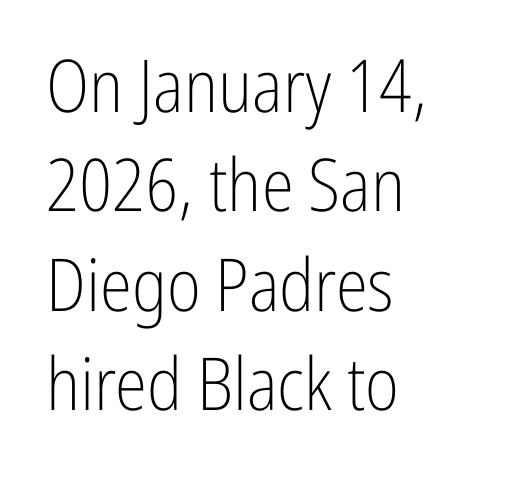
Q: Is the text bold? A: No.
Q: Is the text italic (slanted)? A: No, it is upright.
Q: Is the typeface a serif or a sans-serif typeface? A: Sans-serif.
Q: Is the text underlined? A: No.
Q: How is the paragraph aligned? A: Left-aligned.
Q: Is the spacing between letters normal or unusually wide? A: Normal.
Q: Is the spacing between lines tight, normal or loose? A: Normal.
Q: Width (condensed, normal, or wide)? A: Condensed.
Q: Stroke contrast? A: Low.
Q: x-height? A: Medium.
Q: Monospaced? A: No.
